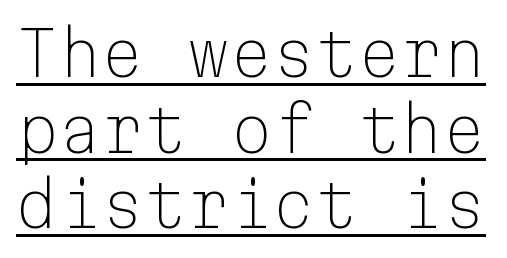
{"serif": "no", "italic": "no", "bold": "no", "weight": "light", "width": "normal", "stroke_contrast": "low", "x_height": "medium", "monospaced": "yes", "underline": "yes", "line_spacing_ratio": 1.24, "letter_spacing": "normal", "letter_spacing_em": 0.0, "glyph_px": 61}
